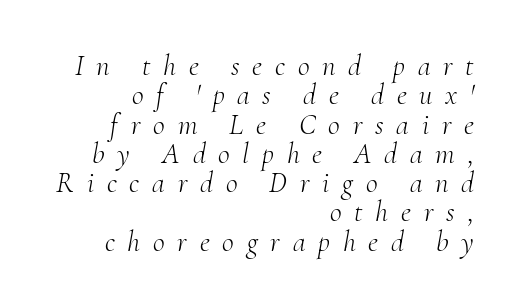
{"serif": "yes", "italic": "yes", "lean": "right", "slant_degrees": 10, "bold": "no", "weight": "light", "width": "normal", "stroke_contrast": "medium", "x_height": "small", "monospaced": "no", "underline": "no", "align": "right", "line_spacing": "tight", "line_spacing_ratio": 1.01, "letter_spacing": "wide", "letter_spacing_em": 0.44, "glyph_px": 29}
